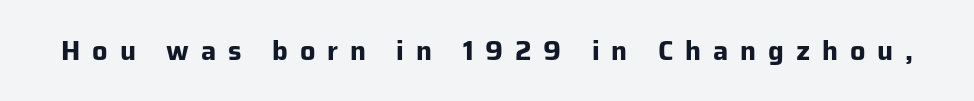
Compared with an ordinary text face, these strokes are far heavier — a full bold. Check the space under the baseline: it is left empty. This sample uses expanded letter spacing, leaving extra air between glyphs. It's the straight-up-and-down kind of type.
